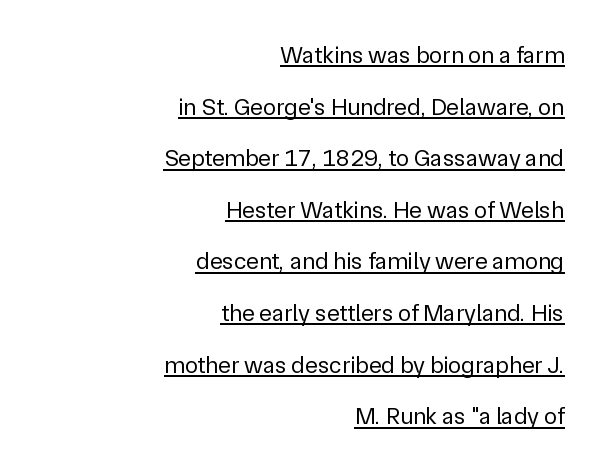
The image shows 24 px text type, upright; set right-aligned, loose line spacing (2.15x), normal letter spacing, underlined.
